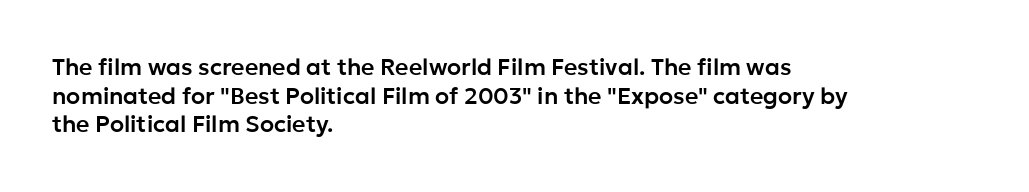
Q: Is the text italic (slanted)? A: No, it is upright.
Q: Is the text underlined? A: No.
Q: How is the paragraph aligned? A: Left-aligned.
Q: Is the spacing between letters normal or unusually wide? A: Normal.
Q: Is the spacing between lines tight, normal or loose? A: Normal.
